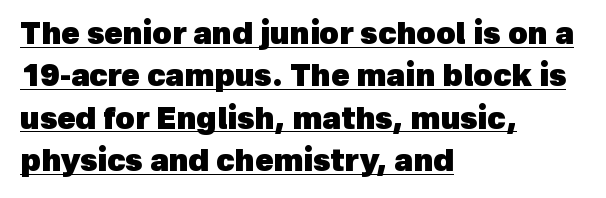
Think of a printed novel: that variable character pitch is what you see here. Each new line begins a customary step beneath the previous one. Students, observe the line beneath the letters — that is underlining. The compositor pushed each line to the left boundary.
